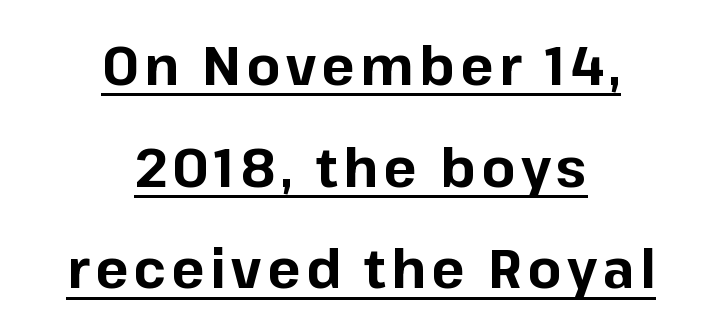
The image shows 55 px bold sans-serif type, upright; set centered, line spacing 1.85x, underlined; low stroke contrast and a medium x-height.
